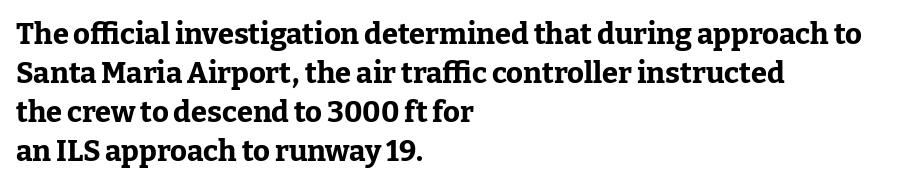
The face used here has the dense, thick strokes of a bold. Check under the words: just untouched page. Between one letter and the next there's only the usual sliver of space. The typesetter chose a ragged-right arrangement here. A typesetter would call this leading conventional body-copy spacing. This rendering employs a face with finishing strokes, i.e., a serif.
